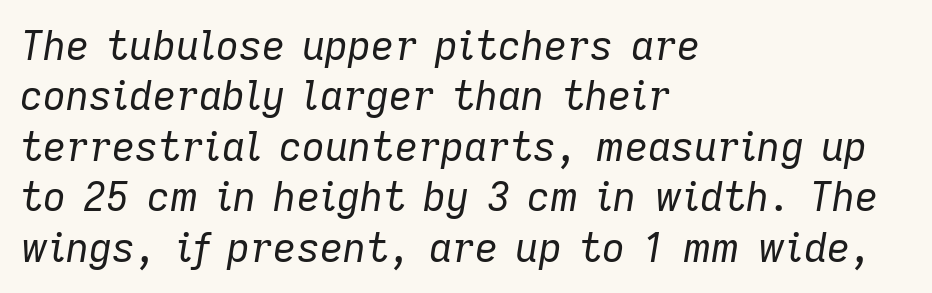
The image shows 40 px regular-weight type, italic (leaning right); set left-aligned, normal line spacing (1.26x), normal letter spacing, not underlined; low stroke contrast and a medium x-height.
